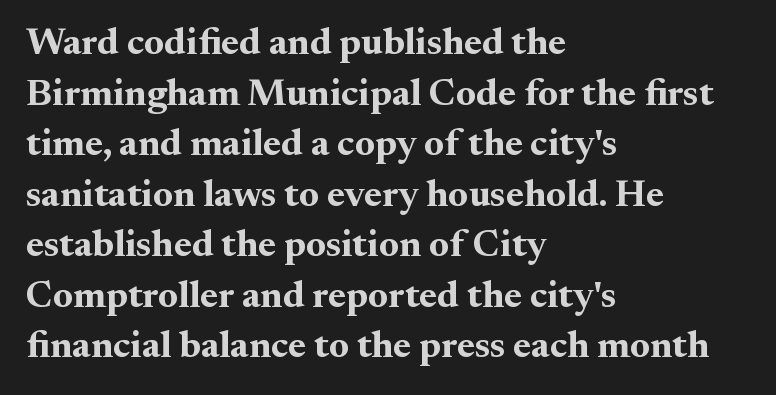
Q: Is the text bold? A: Yes.
Q: Is the text italic (slanted)? A: No, it is upright.
Q: Is the typeface a serif or a sans-serif typeface? A: Serif.
Q: Is the text underlined? A: No.
Q: How is the paragraph aligned? A: Left-aligned.
Q: Is the spacing between letters normal or unusually wide? A: Normal.
Q: Is the spacing between lines tight, normal or loose? A: Normal.
Q: Width (condensed, normal, or wide)? A: Normal.
Q: Stroke contrast? A: Medium.
Q: x-height? A: Small.
Q: Monospaced? A: No.
